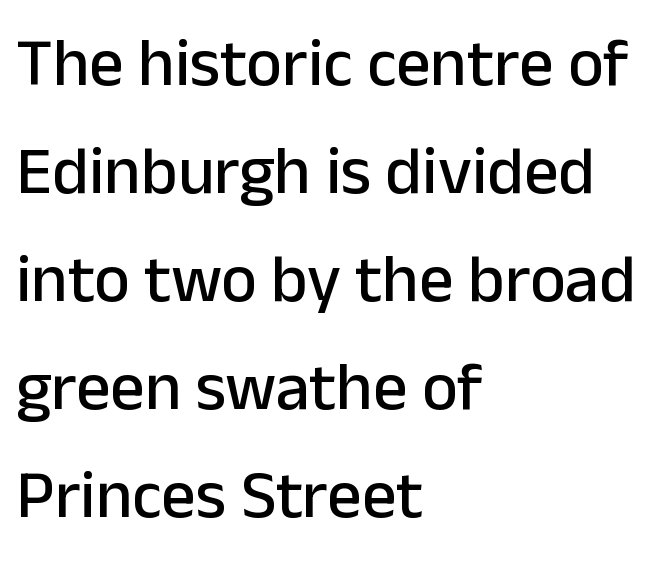
Q: Is the text italic (slanted)? A: No, it is upright.
Q: Is the typeface a serif or a sans-serif typeface? A: Sans-serif.
Q: Is the text underlined? A: No.
Q: How is the paragraph aligned? A: Left-aligned.
Q: Is the spacing between letters normal or unusually wide? A: Normal.
Q: Is the spacing between lines tight, normal or loose? A: Normal.
Q: Width (condensed, normal, or wide)? A: Normal.
Q: Stroke contrast? A: Low.
Q: x-height? A: Medium.
Q: Monospaced? A: No.
